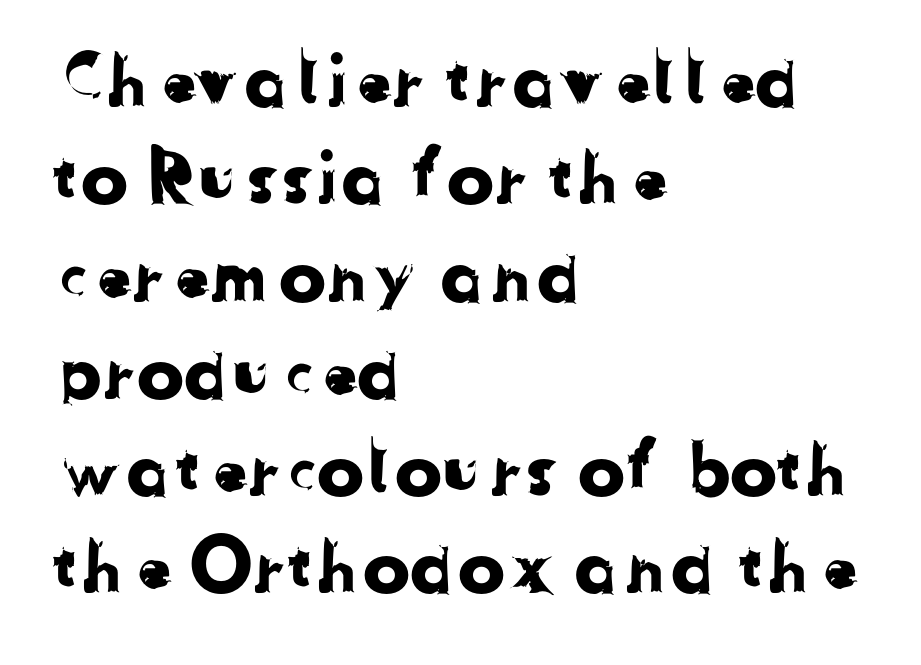
{"serif": "no", "width": "normal", "stroke_contrast": "low", "x_height": "medium", "monospaced": "no", "underline": "no", "align": "left", "line_spacing": "normal", "line_spacing_ratio": 1.37, "letter_spacing": "normal", "letter_spacing_em": 0.0, "glyph_px": 71}
